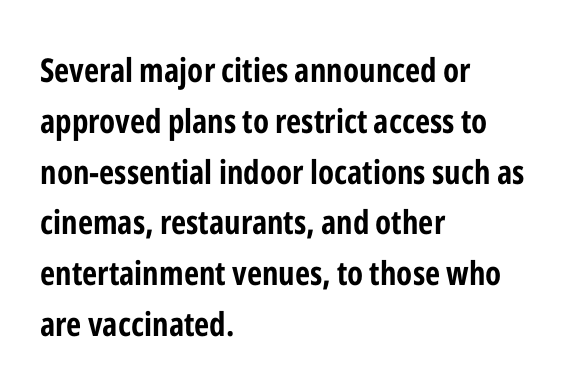
{"serif": "no", "italic": "no", "bold": "yes", "weight": "bold", "width": "condensed", "stroke_contrast": "low", "x_height": "medium", "monospaced": "no", "underline": "no", "align": "left", "line_spacing": "normal", "line_spacing_ratio": 1.54, "letter_spacing": "normal", "letter_spacing_em": 0.0, "glyph_px": 33}
